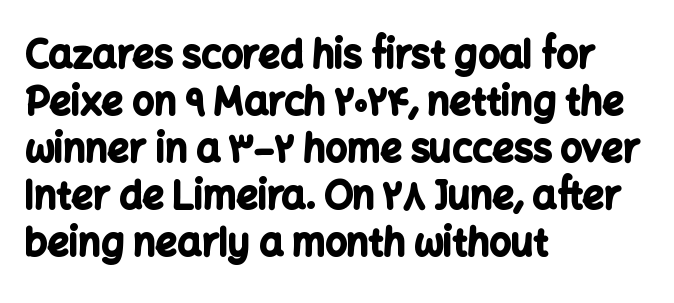
{"serif": "no", "italic": "no", "bold": "yes", "weight": "bold", "width": "normal", "stroke_contrast": "low", "x_height": "medium", "monospaced": "no", "underline": "no", "align": "left", "line_spacing_ratio": 1.24, "letter_spacing": "normal", "letter_spacing_em": 0.0, "glyph_px": 38}
